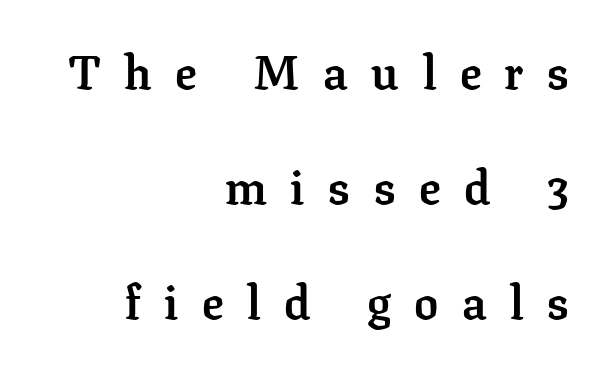
Q: Is the text bold? A: Yes.
Q: Is the text italic (slanted)? A: No, it is upright.
Q: Is the typeface a serif or a sans-serif typeface? A: Serif.
Q: Is the text underlined? A: No.
Q: How is the paragraph aligned? A: Right-aligned.
Q: Is the spacing between letters normal or unusually wide? A: Unusually wide.
Q: Is the spacing between lines tight, normal or loose? A: Loose.
Q: Width (condensed, normal, or wide)? A: Normal.
Q: Stroke contrast? A: Low.
Q: x-height? A: Medium.
Q: Monospaced? A: No.
